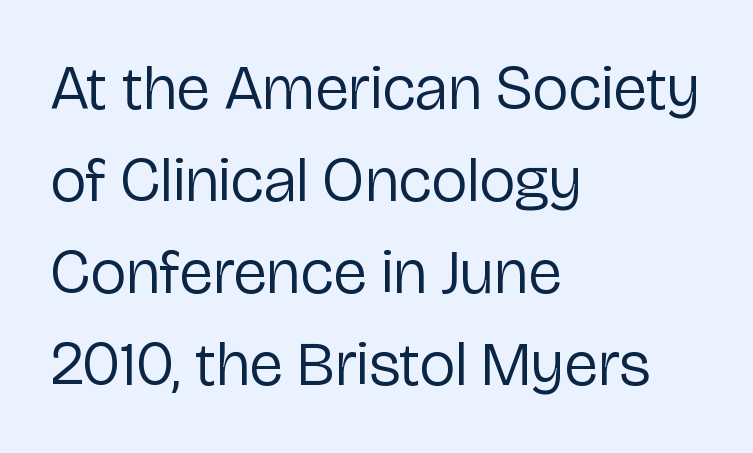
The image shows 63 px regular-weight sans-serif type, upright; set left-aligned, normal line spacing (1.46x), normal letter spacing, not underlined; low stroke contrast and a medium x-height.
